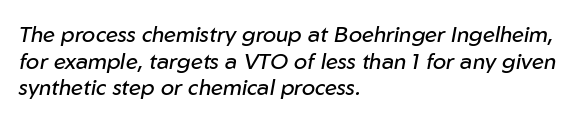
{"italic": "yes", "lean": "right", "slant_degrees": 10, "bold": "no", "underline": "no", "align": "left", "line_spacing_ratio": 1.21, "letter_spacing": "normal", "letter_spacing_em": 0.0, "glyph_px": 22}
